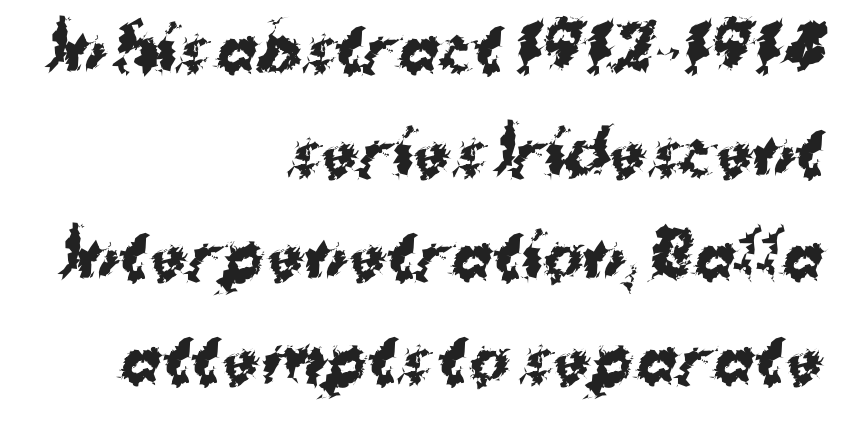
What's the leading like? Ordinary, nothing unusual. Lines of text with bare space underneath. Chunky letters — that's bold for sure. Honestly, the letter spacing is just normal — you wouldn't notice it. The rendering uses natural spacing where letterforms have individual widths.
